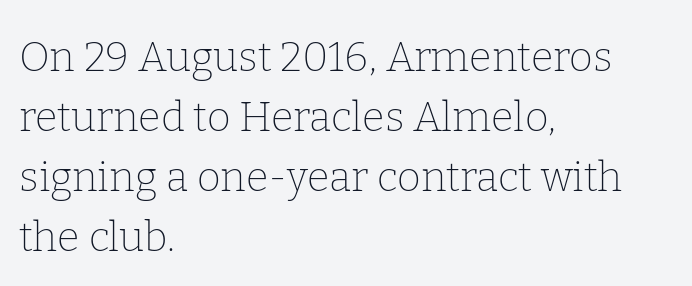
A typesetter would call this proportional, since set widths differ per character. The compositor pushed each line to the left boundary. The letters sit at their default tracking, neither squeezed nor spread. Is this a sans? No — the strokes have serifs. A normal amount of white space separates one row of letters from the next.
